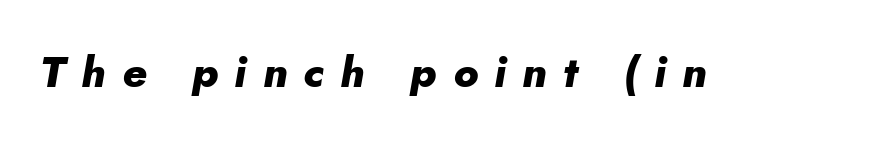
The image shows 43 px heavy type, italic (leaning right); set unusually wide letter spacing (+0.38 em), not underlined; low stroke contrast and a small x-height.
